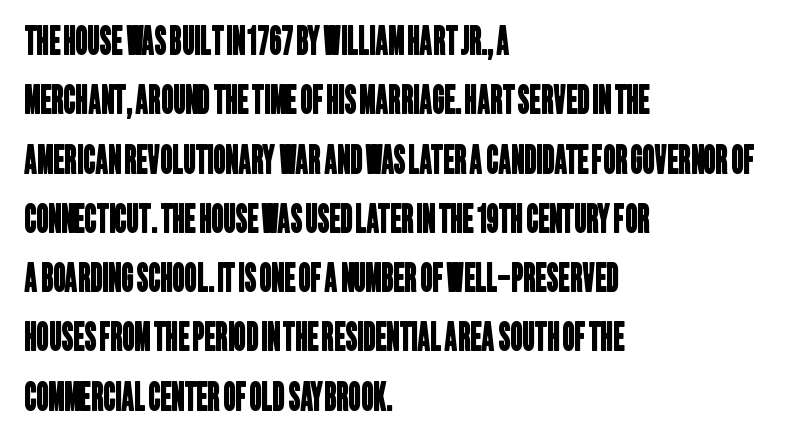
Q: Is the typeface a serif or a sans-serif typeface? A: Sans-serif.
Q: Is the text underlined? A: No.
Q: How is the paragraph aligned? A: Left-aligned.
Q: Is the spacing between letters normal or unusually wide? A: Normal.
Q: Is the spacing between lines tight, normal or loose? A: Normal.
Q: Width (condensed, normal, or wide)? A: Condensed.
Q: Stroke contrast? A: Low.
Q: x-height? A: Large.
Q: Monospaced? A: No.
